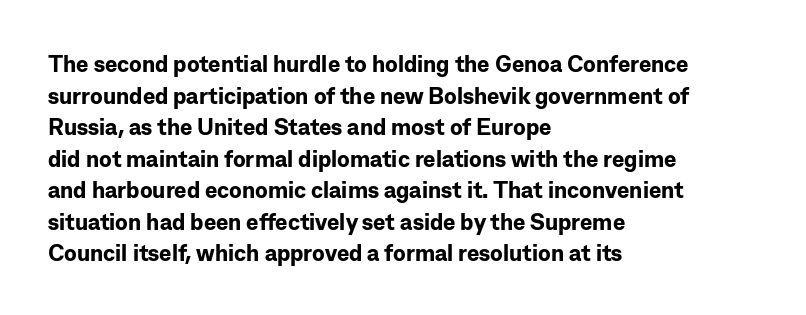
Q: Is the text bold? A: Yes.
Q: Is the text italic (slanted)? A: No, it is upright.
Q: Is the text underlined? A: No.
Q: How is the paragraph aligned? A: Left-aligned.
Q: Is the spacing between letters normal or unusually wide? A: Normal.
Q: Is the spacing between lines tight, normal or loose? A: Normal.
